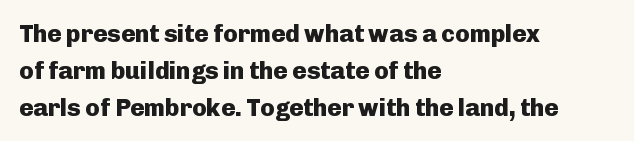
These lines sit exactly where default settings would place them. Descenders are the only things crossing below the line. As a designer I'd log this as weight 700, bold. Where is the straight margin? On the left. The axis of the letterforms is exactly vertical. No extra tracking has been applied to these lines.
